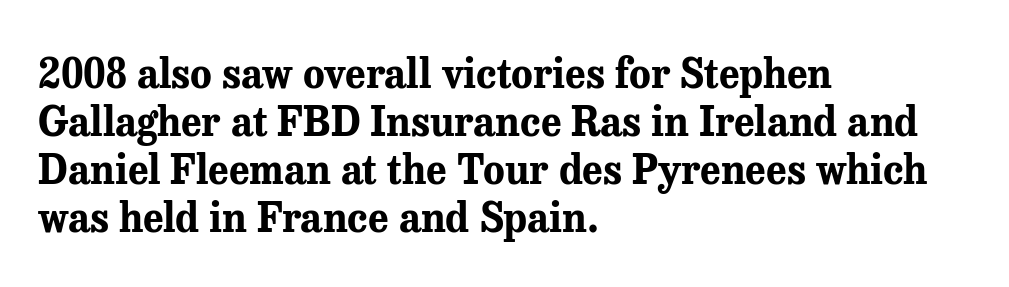
The image shows 40 px bold serif type, upright; set left-aligned, line spacing 1.2x, normal letter spacing, not underlined; medium stroke contrast and a medium x-height.
